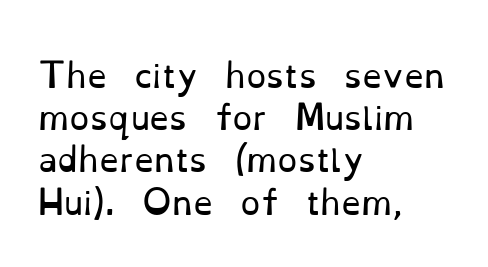
Q: Is the text bold? A: No.
Q: Is the text italic (slanted)? A: No, it is upright.
Q: Is the typeface a serif or a sans-serif typeface? A: Serif.
Q: Is the text underlined? A: No.
Q: How is the paragraph aligned? A: Left-aligned.
Q: Is the spacing between letters normal or unusually wide? A: Normal.
Q: Is the spacing between lines tight, normal or loose? A: Normal.
Q: Width (condensed, normal, or wide)? A: Normal.
Q: Stroke contrast? A: Low.
Q: x-height? A: Small.
Q: Monospaced? A: No.
